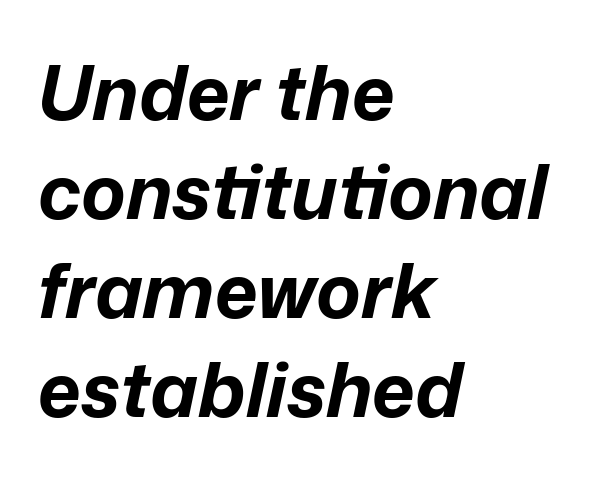
The image shows 75 px bold type, italic (leaning right); set left-aligned, normal line spacing (1.32x), normal letter spacing, not underlined; low stroke contrast and a medium x-height.
